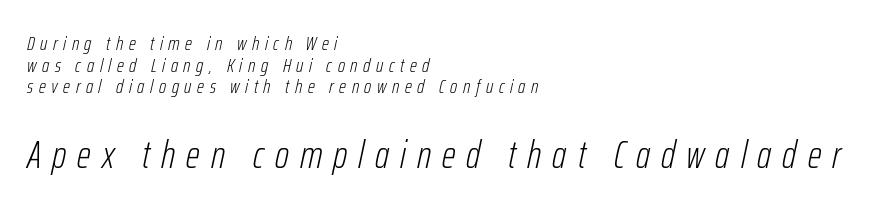
Which chunk is bigger? The second one — the bottom block dwarfs the top. Spacing verdict: proportional, widths tailored to each character. Summary of vertical rhythm: compact, with narrow interline spacing. Is the type slanted? Yes — the strokes lean at a clear angle. How are the letters spaced? Widely, with obvious added tracking.
